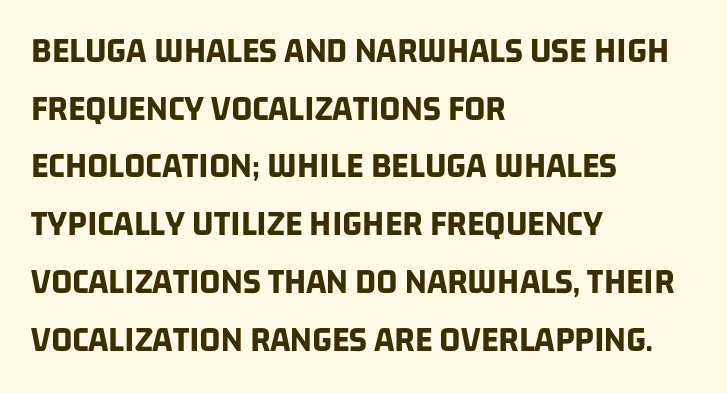
The image shows 37 px bold, condensed sans-serif type; set left-aligned, normal line spacing (1.56x), normal letter spacing, not underlined; low stroke contrast and a large x-height.
